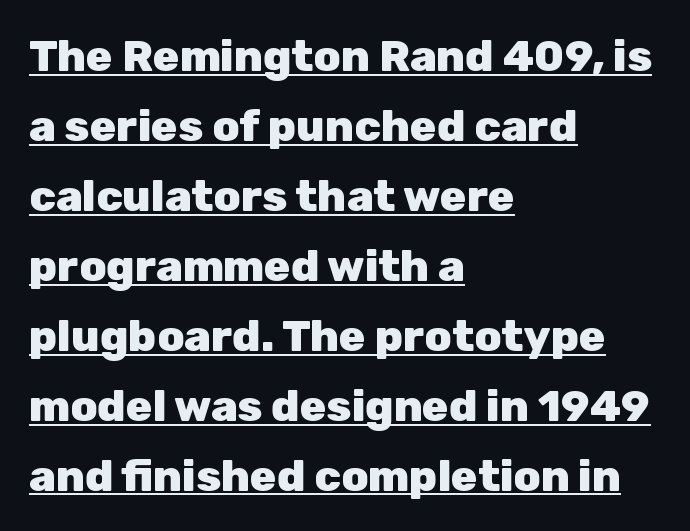
The letters sit at their default tracking, neither squeezed nor spread. The typesetter has applied underlining to the passage shown. Visually the block forms a straight wall on the left and a jagged coastline on the right. Notice how the stems are strictly vertical — no italics here.
